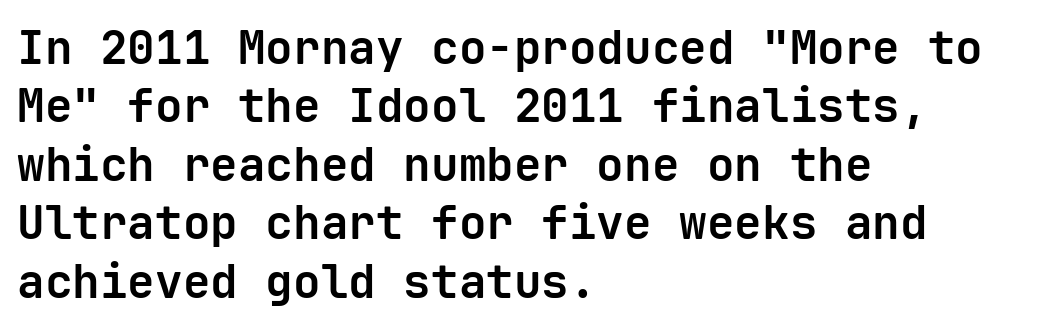
The image shows 46 px bold sans-serif type, upright, monospaced; set left-aligned, normal line spacing (1.27x), normal letter spacing, not underlined; low stroke contrast and a medium x-height.
